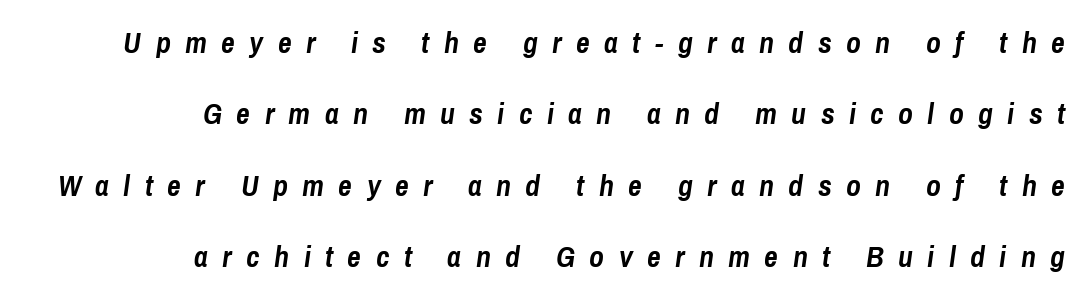
{"italic": "yes", "lean": "right", "slant_degrees": 8, "bold": "yes", "weight": "semibold", "width": "condensed", "stroke_contrast": "low", "x_height": "medium", "monospaced": "no", "underline": "no", "align": "right", "line_spacing": "loose", "line_spacing_ratio": 2.38, "letter_spacing": "wide", "letter_spacing_em": 0.48, "glyph_px": 30}
